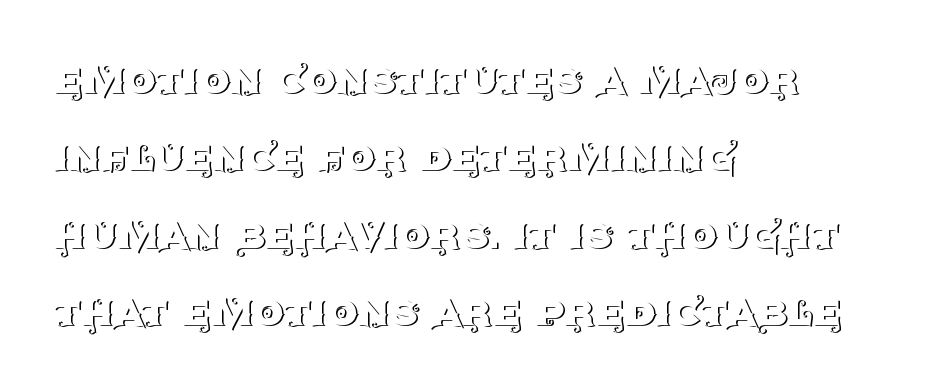
Q: Is the text bold? A: No.
Q: Is the text italic (slanted)? A: No, it is upright.
Q: Is the typeface a serif or a sans-serif typeface? A: Serif.
Q: Is the text underlined? A: No.
Q: How is the paragraph aligned? A: Left-aligned.
Q: Is the spacing between letters normal or unusually wide? A: Normal.
Q: Is the spacing between lines tight, normal or loose? A: Normal.
Q: Width (condensed, normal, or wide)? A: Normal.
Q: Stroke contrast? A: Medium.
Q: x-height? A: Large.
Q: Monospaced? A: No.
